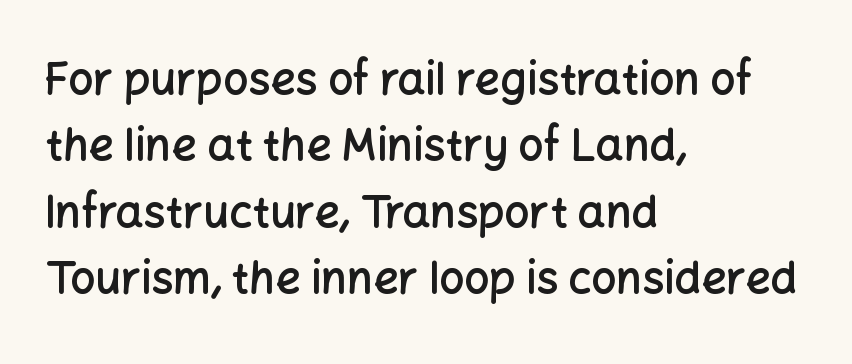
{"serif": "no", "italic": "no", "bold": "semi", "weight": "semibold", "width": "normal", "stroke_contrast": "low", "x_height": "medium", "monospaced": "no", "underline": "no", "align": "left", "line_spacing": "normal", "line_spacing_ratio": 1.51, "letter_spacing": "normal", "letter_spacing_em": 0.0, "glyph_px": 44}
